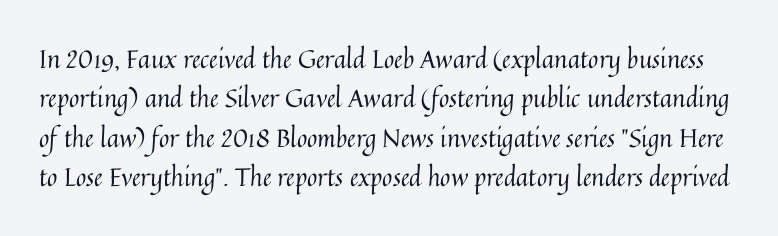
{"bold": "no", "underline": "no", "line_spacing": "normal", "line_spacing_ratio": 1.58, "letter_spacing": "normal", "letter_spacing_em": 0.0, "glyph_px": 25}
